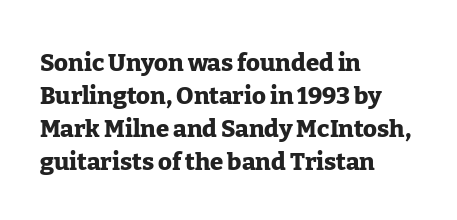
{"italic": "no", "bold": "yes", "underline": "no", "align": "left", "line_spacing": "normal", "line_spacing_ratio": 1.37, "letter_spacing": "normal", "letter_spacing_em": 0.0, "glyph_px": 24}
